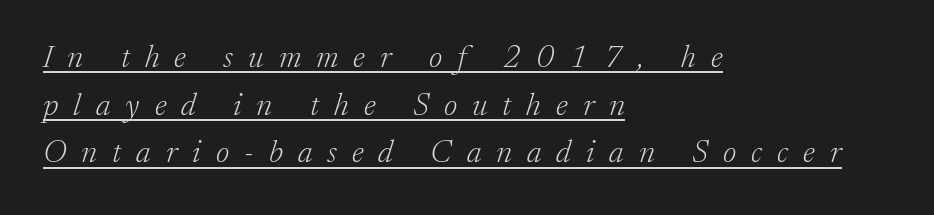
The image shows 32 px light serif type, italic (leaning right); set left-aligned, normal line spacing (1.49x), unusually wide letter spacing (+0.47 em), underlined; low stroke contrast and a medium x-height.
